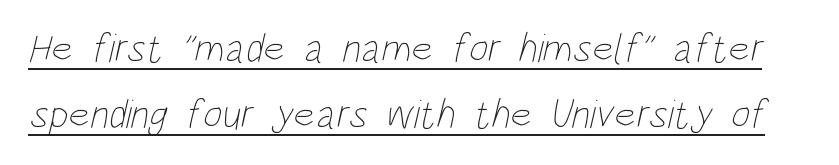
The image shows 41 px thin, condensed type; set normal line spacing (1.61x), normal letter spacing, underlined; low stroke contrast and a large x-height.
